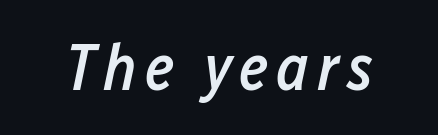
The image shows 65 px semibold, condensed type, italic (leaning right); set not underlined; low stroke contrast and a medium x-height.
